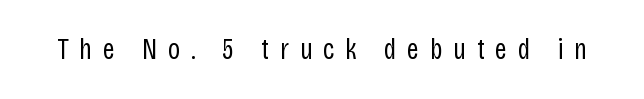
{"serif": "no", "italic": "no", "bold": "no", "weight": "regular", "width": "condensed", "stroke_contrast": "low", "x_height": "large", "monospaced": "no", "underline": "no", "letter_spacing": "wide", "letter_spacing_em": 0.36, "glyph_px": 30}
